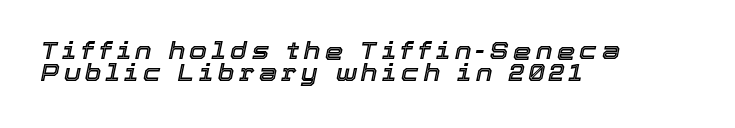
Q: Is the text italic (slanted)? A: Yes, it leans right by about 12 degrees.
Q: Is the text underlined? A: No.
Q: How is the paragraph aligned? A: Left-aligned.
Q: Is the spacing between letters normal or unusually wide? A: Unusually wide.
Q: Is the spacing between lines tight, normal or loose? A: Tight.
